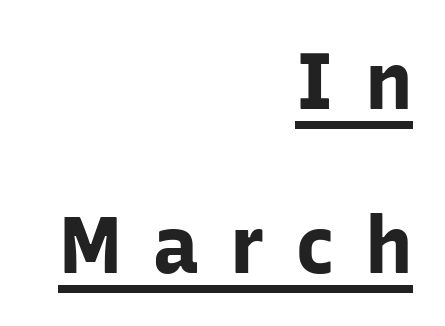
Q: Is the text bold? A: Yes.
Q: Is the text italic (slanted)? A: No, it is upright.
Q: Is the typeface a serif or a sans-serif typeface? A: Sans-serif.
Q: Is the text underlined? A: Yes.
Q: How is the paragraph aligned? A: Right-aligned.
Q: Is the spacing between letters normal or unusually wide? A: Unusually wide.
Q: Is the spacing between lines tight, normal or loose? A: Loose.
Q: Width (condensed, normal, or wide)? A: Normal.
Q: Stroke contrast? A: Low.
Q: x-height? A: Medium.
Q: Monospaced? A: No.
